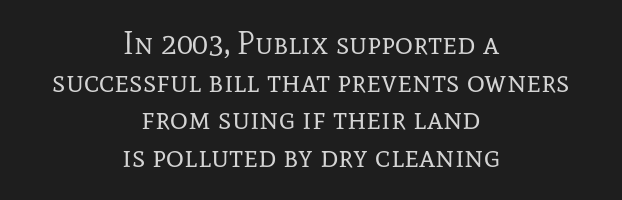
{"serif": "yes", "italic": "no", "bold": "no", "weight": "regular", "width": "normal", "stroke_contrast": "low", "x_height": "medium", "monospaced": "no", "underline": "no", "align": "center", "line_spacing_ratio": 1.21, "letter_spacing": "normal", "letter_spacing_em": 0.0, "glyph_px": 31}
